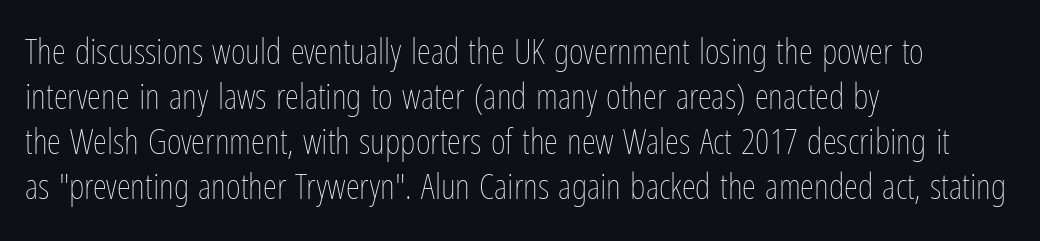
Q: Is the text bold? A: No.
Q: Is the text italic (slanted)? A: No, it is upright.
Q: Is the text underlined? A: No.
Q: How is the paragraph aligned? A: Left-aligned.
Q: Is the spacing between letters normal or unusually wide? A: Normal.
Q: Is the spacing between lines tight, normal or loose? A: Normal.
Q: Width (condensed, normal, or wide)? A: Condensed.
Q: Stroke contrast? A: Low.
Q: x-height? A: Medium.
Q: Monospaced? A: No.
